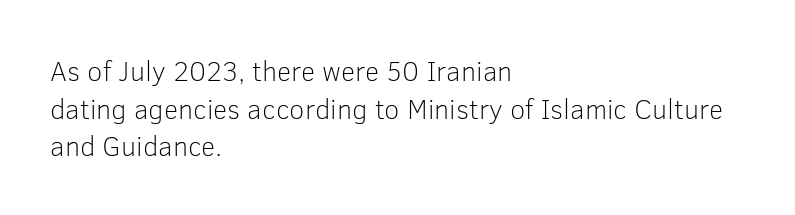
Q: Is the text bold? A: No.
Q: Is the text italic (slanted)? A: No, it is upright.
Q: Is the typeface a serif or a sans-serif typeface? A: Sans-serif.
Q: Is the text underlined? A: No.
Q: How is the paragraph aligned? A: Left-aligned.
Q: Is the spacing between letters normal or unusually wide? A: Normal.
Q: Is the spacing between lines tight, normal or loose? A: Normal.
Q: Width (condensed, normal, or wide)? A: Normal.
Q: Stroke contrast? A: Low.
Q: x-height? A: Medium.
Q: Monospaced? A: No.
